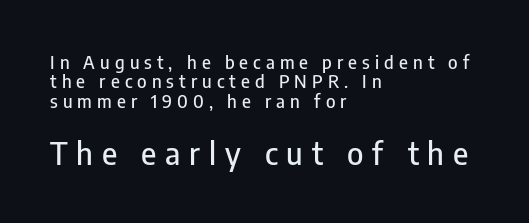
Q: Is the text italic (slanted)? A: No, it is upright.
Q: Is the typeface a serif or a sans-serif typeface? A: Sans-serif.
Q: Is the text underlined? A: No.
Q: How is the paragraph aligned? A: Left-aligned.
Q: Is the spacing between letters normal or unusually wide? A: Unusually wide.
Q: Is the spacing between lines tight, normal or loose? A: Tight.
Q: Which block of text is set in a larger size, the first (top) or the second (bottom)? A: The second (bottom) one.
Q: Width (condensed, normal, or wide)? A: Condensed.
Q: Stroke contrast? A: Low.
Q: x-height? A: Medium.
Q: Monospaced? A: No.
